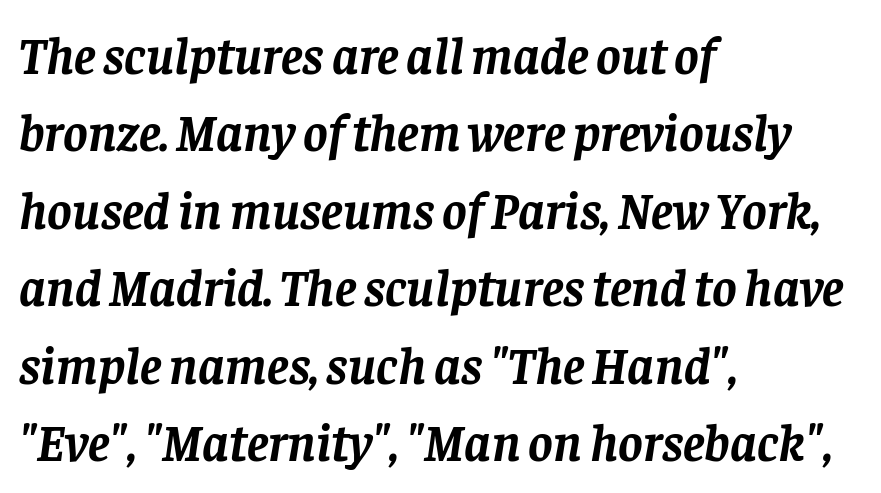
Q: Is the text bold? A: Yes.
Q: Is the text italic (slanted)? A: Yes, it leans right by about 8 degrees.
Q: Is the typeface a serif or a sans-serif typeface? A: Serif.
Q: Is the text underlined? A: No.
Q: How is the paragraph aligned? A: Left-aligned.
Q: Is the spacing between letters normal or unusually wide? A: Normal.
Q: Is the spacing between lines tight, normal or loose? A: Normal.
Q: Width (condensed, normal, or wide)? A: Normal.
Q: Stroke contrast? A: Low.
Q: x-height? A: Large.
Q: Monospaced? A: No.
